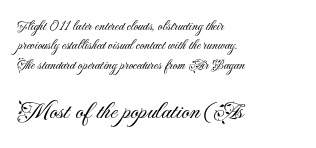
{"bold": "no", "underline": "no", "align": "left", "line_spacing": "normal", "line_spacing_ratio": 1.39, "letter_spacing": "normal", "letter_spacing_em": 0.0, "larger_block": "second", "size_ratio": 1.79, "glyph_px": 25}
